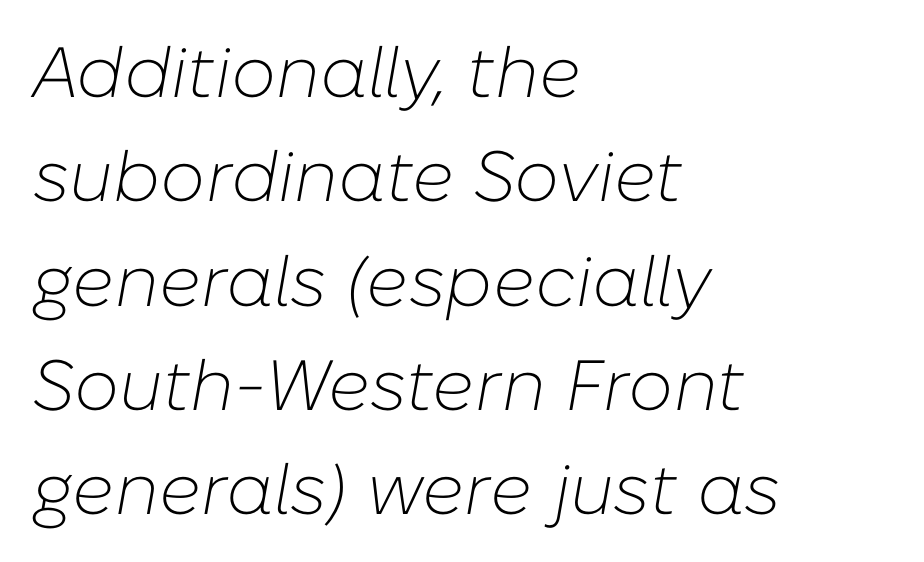
Caption: standard tracking, unaltered. No heavy texture on the line: the type isn't bold. Here the designer chose a conventional face with non-uniform glyph widths. The setting favours the left margin, as ordinary paragraphs usually do. Each new line begins a customary step beneath the previous one. Words float on clear page, feet unadorned.
